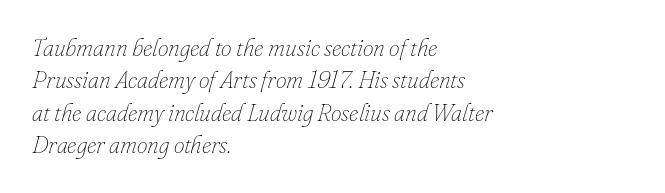
Beneath every word, the page is bare. In CSS terms this would be text-align: left. Between one letter and the next there's only the usual sliver of space. Vertical spacing — default.
